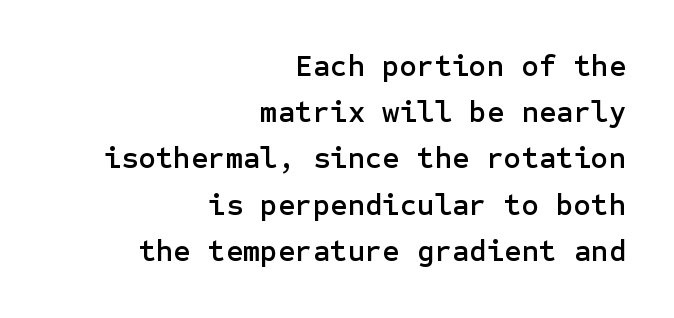
Q: Is the text italic (slanted)? A: No, it is upright.
Q: Is the typeface a serif or a sans-serif typeface? A: Sans-serif.
Q: Is the text underlined? A: No.
Q: How is the paragraph aligned? A: Right-aligned.
Q: Is the spacing between letters normal or unusually wide? A: Normal.
Q: Is the spacing between lines tight, normal or loose? A: Normal.
Q: Width (condensed, normal, or wide)? A: Normal.
Q: Stroke contrast? A: Low.
Q: x-height? A: Medium.
